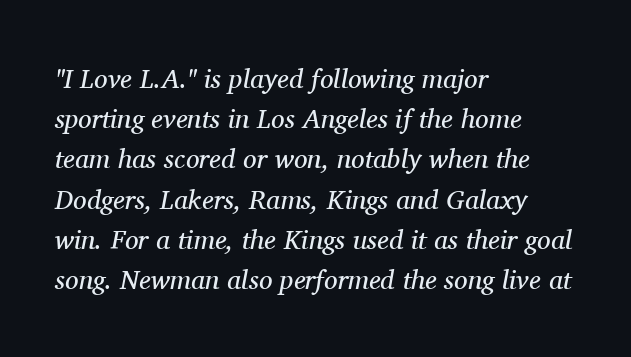
A classic flush-left, rag-right setting is used for this passage. It's the slanting kind of type. A clean baseline with only descenders dipping below it. Default kerning and tracking; the words read as compact shapes.
